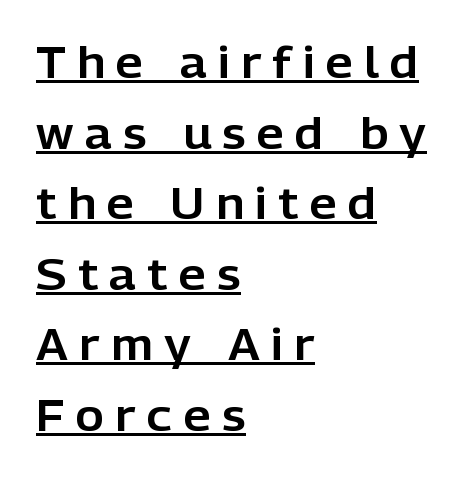
Letter spacing: wide. Is this a sans? Yes — the strokes have no serifs. Every row of glyphs begins at an identical x-position on the left. These lines were composed using upright roman letters. Think of a printed novel: that variable character pitch is what you see here. Does a line run under the words? Yes, clearly.
